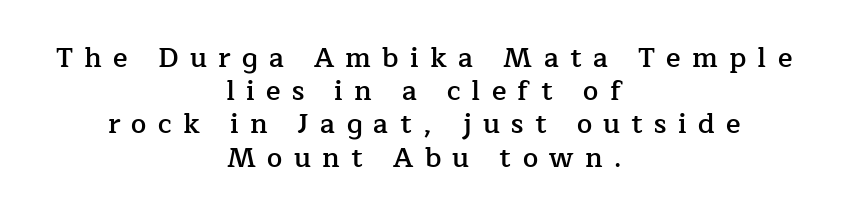
Q: Is the text bold? A: Semi-bold.
Q: Is the text italic (slanted)? A: No, it is upright.
Q: Is the text underlined? A: No.
Q: How is the paragraph aligned? A: Centered.
Q: Is the spacing between letters normal or unusually wide? A: Unusually wide.
